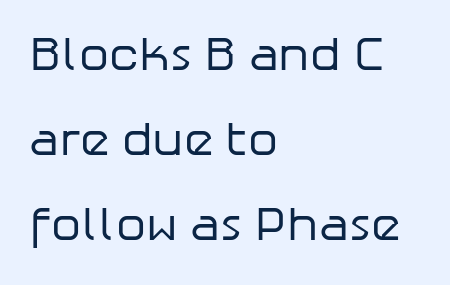
The image shows 48 px regular-weight sans-serif type, upright; set left-aligned, line spacing 1.77x, normal letter spacing, not underlined; low stroke contrast and a medium x-height.
